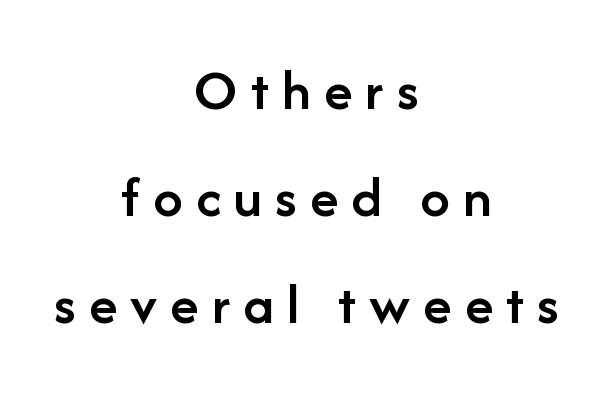
The image shows 59 px semibold sans-serif type, upright; set centered, line spacing 1.81x, unusually wide letter spacing (+0.22 em), not underlined; low stroke contrast and a medium x-height.
